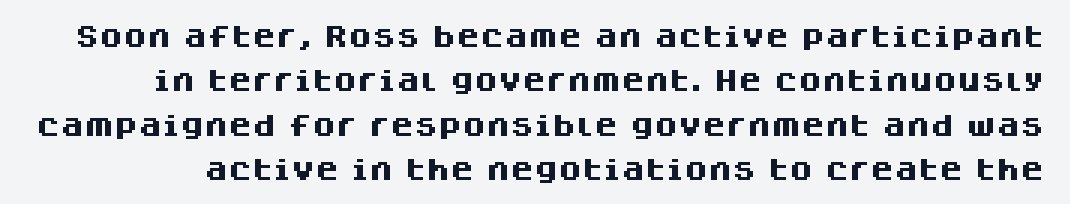
The foot of each line stays bare and open. Bold? Absolutely — the strokes are thick and heavy. Honestly, the letter spacing is just normal — you wouldn't notice it. Upright lettering throughout.
